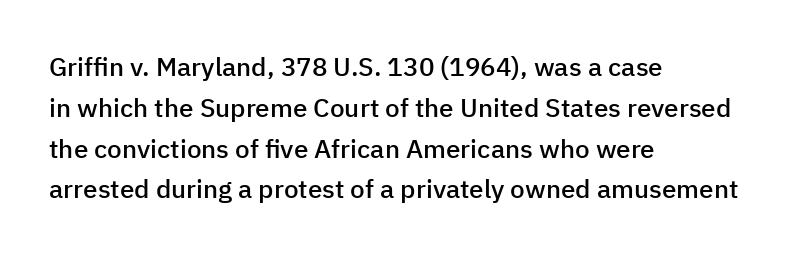
Caption: semibold face, moderately heavy strokes. Students, observe: this is what conventionally led text looks like. Quick note: not italic, upright. A bare baseline throughout the passage.
